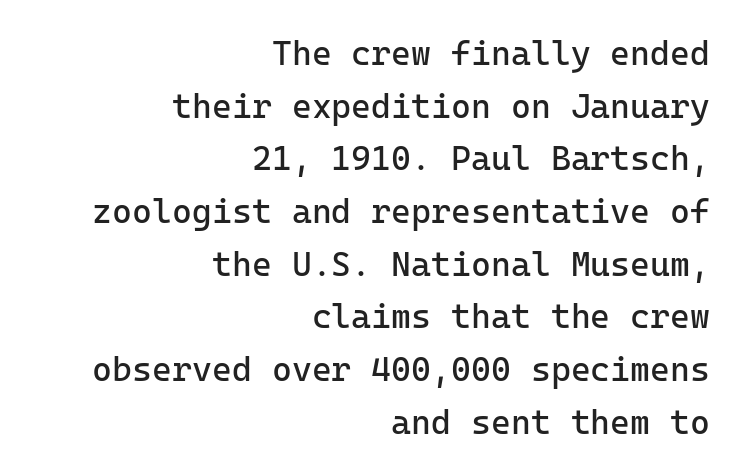
Q: Is the text bold? A: No.
Q: Is the text italic (slanted)? A: No, it is upright.
Q: Is the typeface a serif or a sans-serif typeface? A: Sans-serif.
Q: Is the text underlined? A: No.
Q: How is the paragraph aligned? A: Right-aligned.
Q: Is the spacing between letters normal or unusually wide? A: Normal.
Q: Is the spacing between lines tight, normal or loose? A: Normal.
Q: Width (condensed, normal, or wide)? A: Normal.
Q: Stroke contrast? A: Low.
Q: x-height? A: Medium.
Q: Monospaced? A: Yes.
